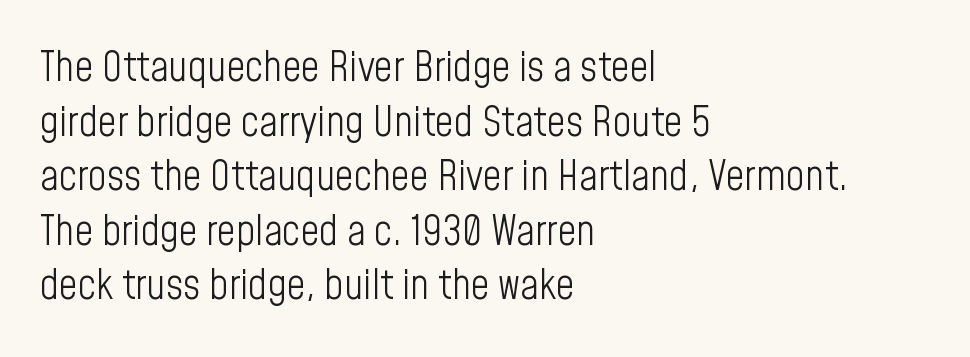
Are there feet on the stems? There aren't — it's a sans. It's the straight-up-and-down kind of type. Weight: in the light-to-regular range. Casual observation: everything's shoved over to the left. The passage shown has conventional tracking throughout. Note the varied advance widths — an 'i' is clearly narrower than an 'm'.
